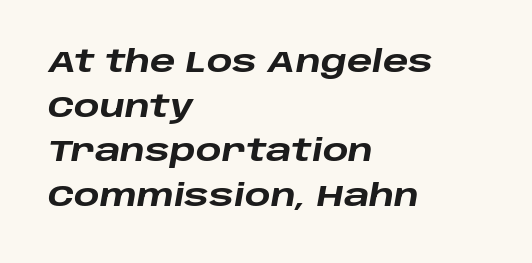
{"italic": "yes", "lean": "right", "slant_degrees": 10, "bold": "yes", "weight": "heavy", "width": "wide", "stroke_contrast": "low", "x_height": "large", "monospaced": "no", "underline": "no", "align": "left", "line_spacing": "normal", "line_spacing_ratio": 1.49, "letter_spacing": "normal", "letter_spacing_em": 0.0, "glyph_px": 30}
